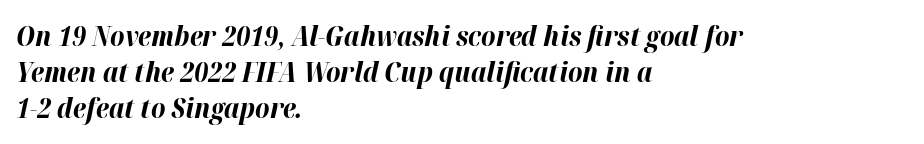
The image shows 28 px bold type, italic (leaning right); set left-aligned, normal line spacing (1.29x), normal letter spacing, not underlined; high stroke contrast and a medium x-height.
